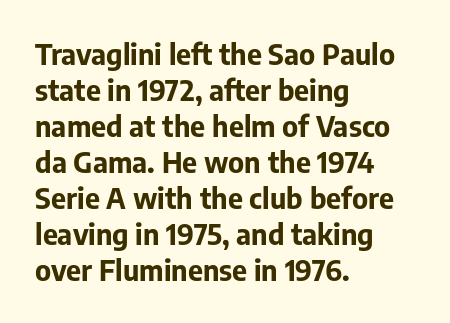
Q: Is the text bold? A: Yes.
Q: Is the text italic (slanted)? A: No, it is upright.
Q: Is the typeface a serif or a sans-serif typeface? A: Sans-serif.
Q: Is the text underlined? A: No.
Q: How is the paragraph aligned? A: Left-aligned.
Q: Is the spacing between letters normal or unusually wide? A: Normal.
Q: Width (condensed, normal, or wide)? A: Normal.
Q: Stroke contrast? A: Low.
Q: x-height? A: Medium.
Q: Monospaced? A: No.
